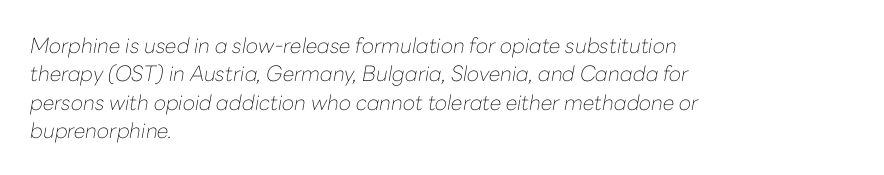
The image shows 21 px text type, italic (leaning right); set left-aligned, normal line spacing (1.35x), normal letter spacing, not underlined.
